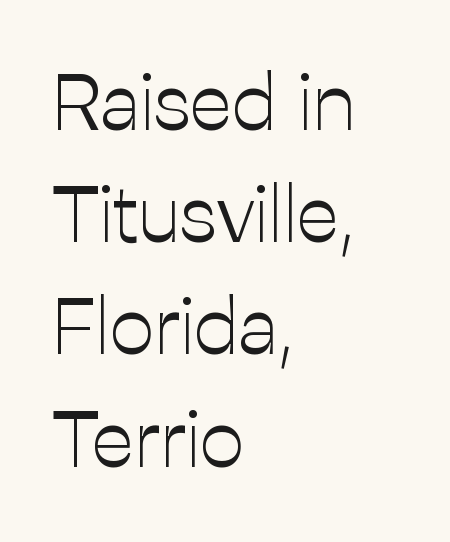
Q: Is the text bold? A: No.
Q: Is the text italic (slanted)? A: No, it is upright.
Q: Is the typeface a serif or a sans-serif typeface? A: Sans-serif.
Q: Is the text underlined? A: No.
Q: How is the paragraph aligned? A: Left-aligned.
Q: Is the spacing between letters normal or unusually wide? A: Normal.
Q: Is the spacing between lines tight, normal or loose? A: Normal.
Q: Width (condensed, normal, or wide)? A: Normal.
Q: Stroke contrast? A: Low.
Q: x-height? A: Medium.
Q: Monospaced? A: No.
